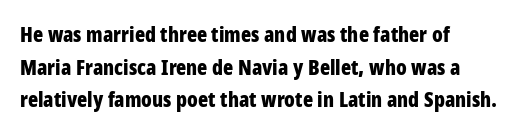
{"italic": "no", "bold": "yes", "underline": "no", "align": "left", "line_spacing": "normal", "line_spacing_ratio": 1.55, "letter_spacing": "normal", "letter_spacing_em": 0.0, "glyph_px": 21}
